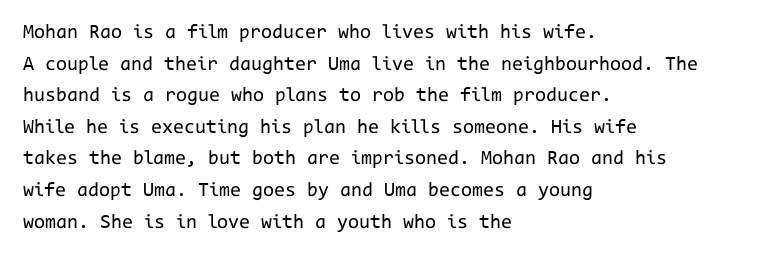
{"italic": "no", "bold": "no", "underline": "no", "align": "left", "line_spacing": "normal", "line_spacing_ratio": 1.58, "letter_spacing": "normal", "letter_spacing_em": 0.0, "glyph_px": 20}
